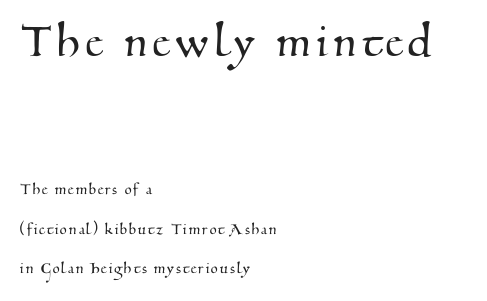
Top chunk: large. Bottom chunk: small. Note the varied advance widths — an 'i' is clearly narrower than an 'm'. The space beneath each line is pristine and unruled. The paragraph shown leans on its left margin. The space between consecutive lines is lavish.
